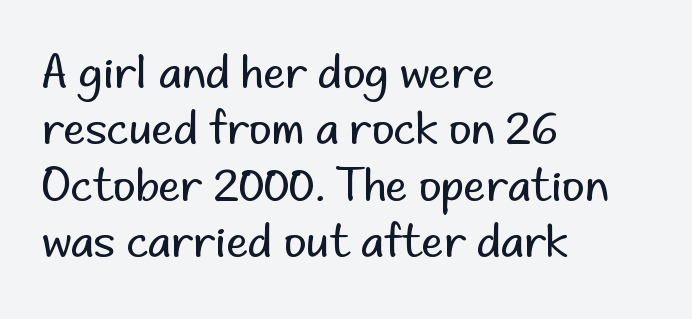
{"serif": "no", "italic": "no", "bold": "no", "weight": "regular", "width": "normal", "stroke_contrast": "low", "x_height": "small", "monospaced": "no", "underline": "no", "align": "left", "line_spacing": "normal", "line_spacing_ratio": 1.28, "letter_spacing": "normal", "letter_spacing_em": 0.0, "glyph_px": 44}
